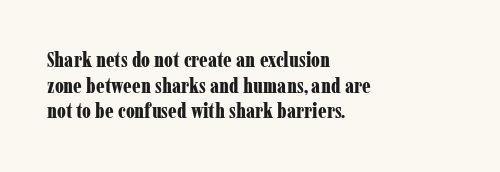
Q: Is the text bold? A: Yes.
Q: Is the text italic (slanted)? A: No, it is upright.
Q: Is the text underlined? A: No.
Q: How is the paragraph aligned? A: Left-aligned.
Q: Is the spacing between letters normal or unusually wide? A: Normal.
